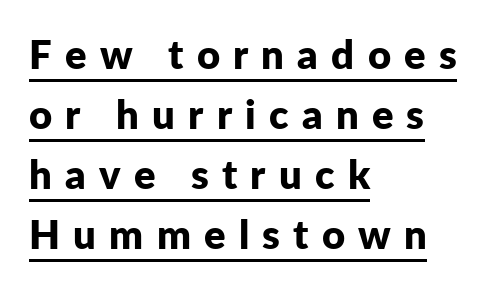
{"serif": "no", "italic": "no", "bold": "yes", "weight": "bold", "width": "normal", "stroke_contrast": "low", "x_height": "medium", "monospaced": "no", "underline": "yes", "align": "left", "line_spacing": "normal", "line_spacing_ratio": 1.5, "letter_spacing": "wide", "letter_spacing_em": 0.33, "glyph_px": 40}
